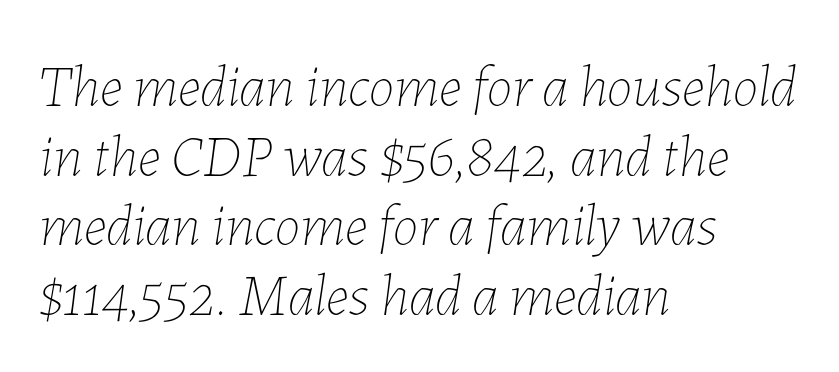
The setting favours the left margin, as ordinary paragraphs usually do. Slant detected: the letters are inclined. The strokes are not fattened; the text isn't bold. Think of a printed novel: that variable character pitch is what you see here. Does extra space separate the letters? No, they use regular spacing. Each row of text sits above clean, open space.
